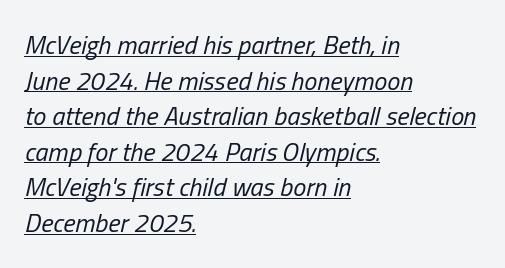
{"italic": "yes", "lean": "right", "slant_degrees": 13, "bold": "no", "underline": "yes", "align": "left", "line_spacing": "normal", "line_spacing_ratio": 1.37, "letter_spacing": "normal", "letter_spacing_em": 0.0, "glyph_px": 26}
